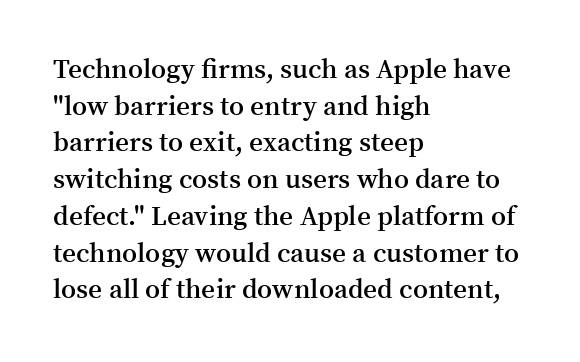
Successive baselines arrive at the customary interval. Nothing unusual about the tracking: characters are spaced as the font intends. Clear beneath every line of the passage. The lettering stays uniformly vertical, giving the passage a roman look. A somewhat darkened texture: the type is semibold rather than bold. Left-aligned paragraph, ragged on the right.
